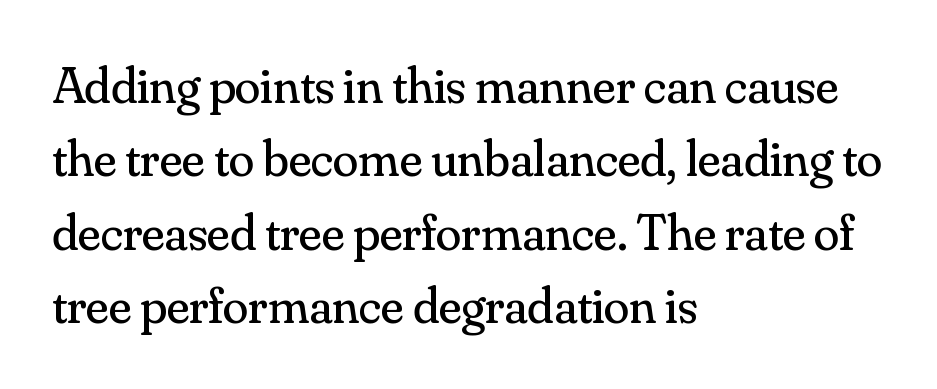
A typesetter would call this zero additional tracking. Check where the strokes stop: tiny serifs finish them off. Stroke mass is kept to a normal reading level or below. Note the varied advance widths — an 'i' is clearly narrower than an 'm'. Leftover space on each line is placed entirely after the last word.
